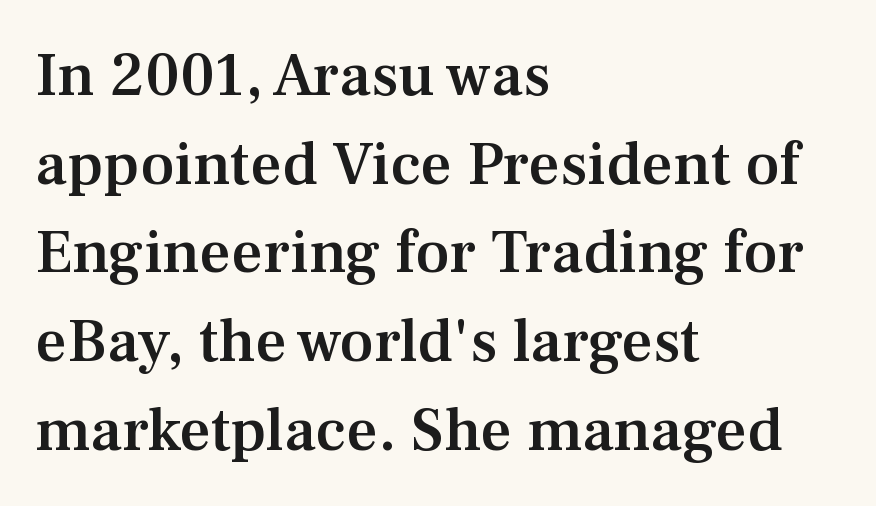
The image shows 62 px semibold serif type, upright; set left-aligned, normal line spacing (1.43x), normal letter spacing, not underlined; medium stroke contrast and a medium x-height.
